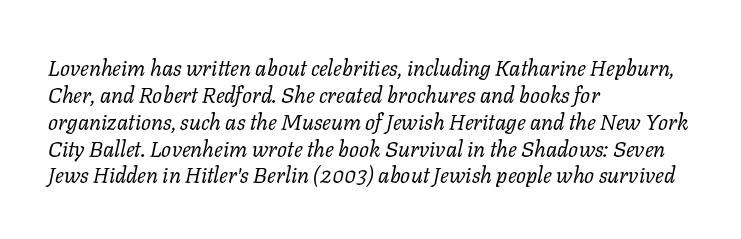
The image shows 22 px text type, italic (leaning right); set left-aligned, line spacing 1.22x, normal letter spacing, not underlined.
